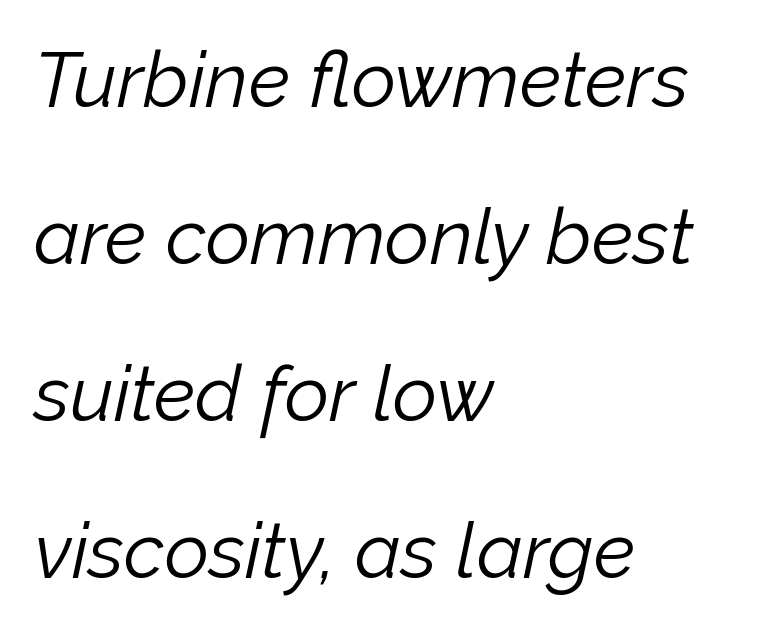
The image shows 77 px light type, italic (leaning right); set left-aligned, loose line spacing (2.04x), normal letter spacing, not underlined; low stroke contrast and a medium x-height.
